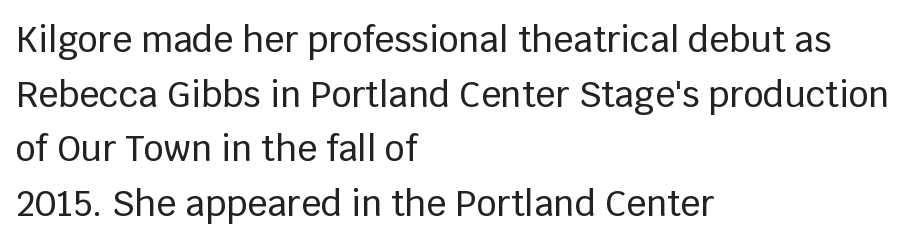
{"serif": "no", "italic": "no", "width": "normal", "stroke_contrast": "low", "x_height": "large", "monospaced": "no", "underline": "no", "align": "left", "line_spacing": "normal", "line_spacing_ratio": 1.56, "letter_spacing": "normal", "letter_spacing_em": 0.0, "glyph_px": 35}
